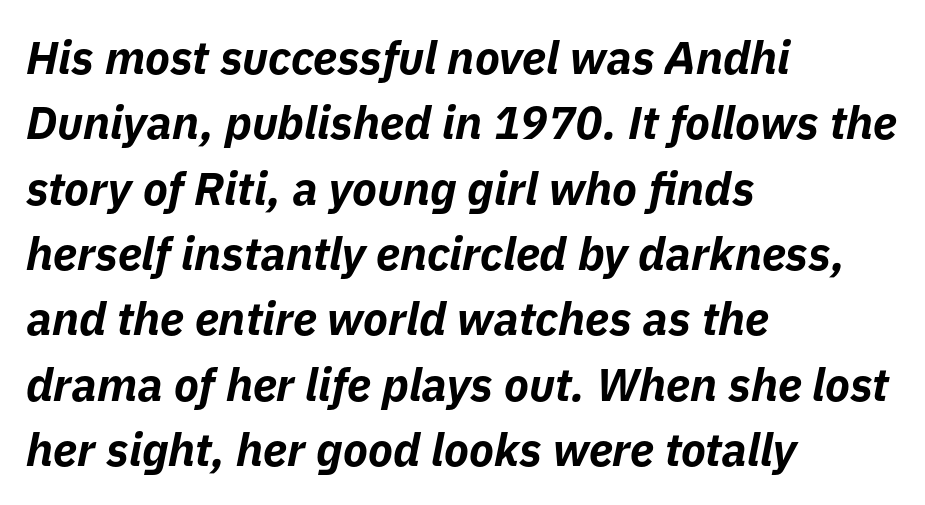
The image shows 46 px bold type, italic (leaning right); set left-aligned, normal line spacing (1.42x), normal letter spacing, not underlined; low stroke contrast and a medium x-height.
